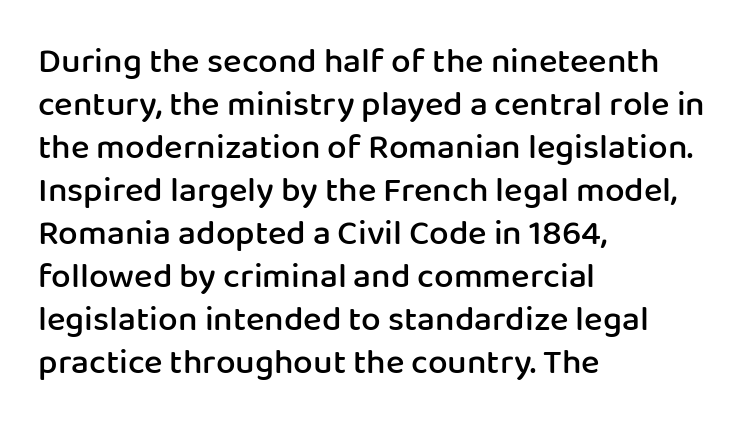
The image shows 35 px semibold sans-serif type, upright; set left-aligned, line spacing 1.23x, normal letter spacing, not underlined; low stroke contrast and a medium x-height.
